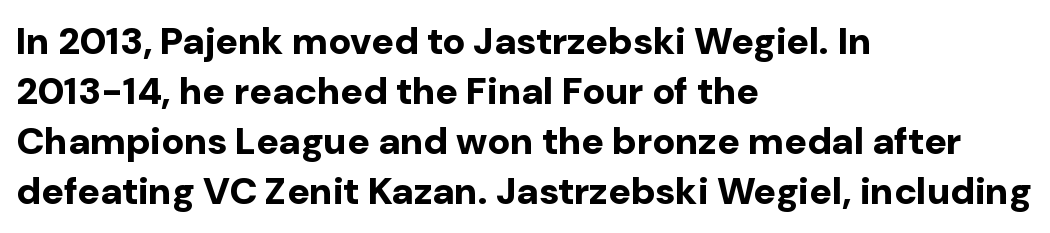
{"serif": "no", "italic": "no", "bold": "yes", "weight": "bold", "width": "normal", "stroke_contrast": "low", "x_height": "medium", "monospaced": "no", "underline": "no", "align": "left", "line_spacing": "normal", "line_spacing_ratio": 1.32, "letter_spacing": "normal", "letter_spacing_em": 0.0, "glyph_px": 38}
